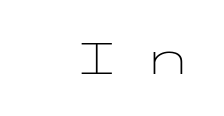
{"serif": "no", "italic": "no", "bold": "no", "weight": "light", "width": "wide", "stroke_contrast": "low", "x_height": "medium", "underline": "no", "align": "right", "letter_spacing": "wide", "letter_spacing_em": 0.46, "glyph_px": 45}
